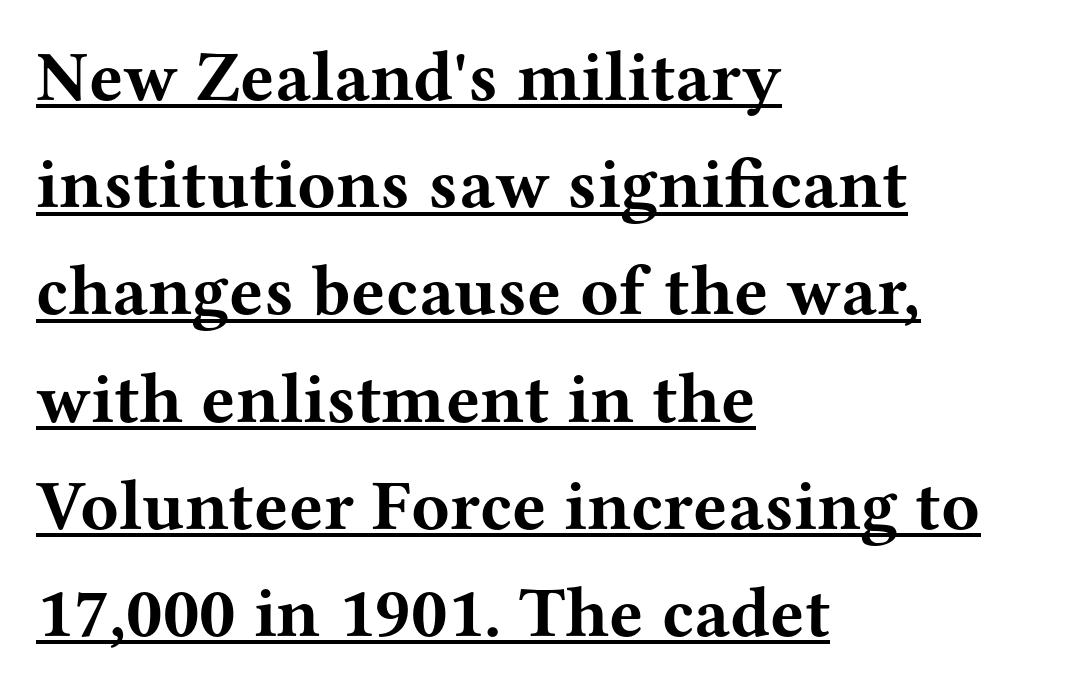
The image shows 71 px bold, wide serif type, upright; set left-aligned, normal line spacing (1.51x), normal letter spacing, underlined; medium stroke contrast and a medium x-height.
